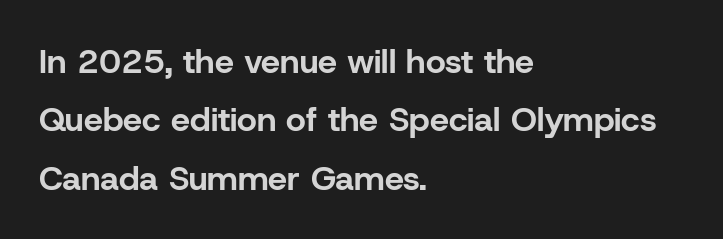
Q: Is the text bold? A: Yes.
Q: Is the text italic (slanted)? A: No, it is upright.
Q: Is the typeface a serif or a sans-serif typeface? A: Sans-serif.
Q: Is the text underlined? A: No.
Q: How is the paragraph aligned? A: Left-aligned.
Q: Is the spacing between letters normal or unusually wide? A: Normal.
Q: Width (condensed, normal, or wide)? A: Normal.
Q: Stroke contrast? A: Low.
Q: x-height? A: Medium.
Q: Monospaced? A: No.
